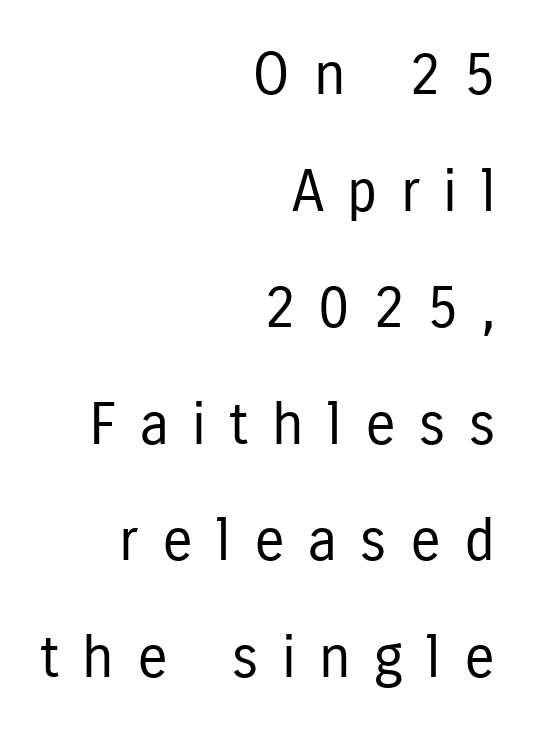
{"serif": "no", "italic": "no", "bold": "no", "weight": "regular", "width": "condensed", "stroke_contrast": "low", "x_height": "medium", "monospaced": "no", "underline": "no", "align": "right", "line_spacing": "loose", "line_spacing_ratio": 2.01, "letter_spacing": "wide", "letter_spacing_em": 0.4, "glyph_px": 58}
